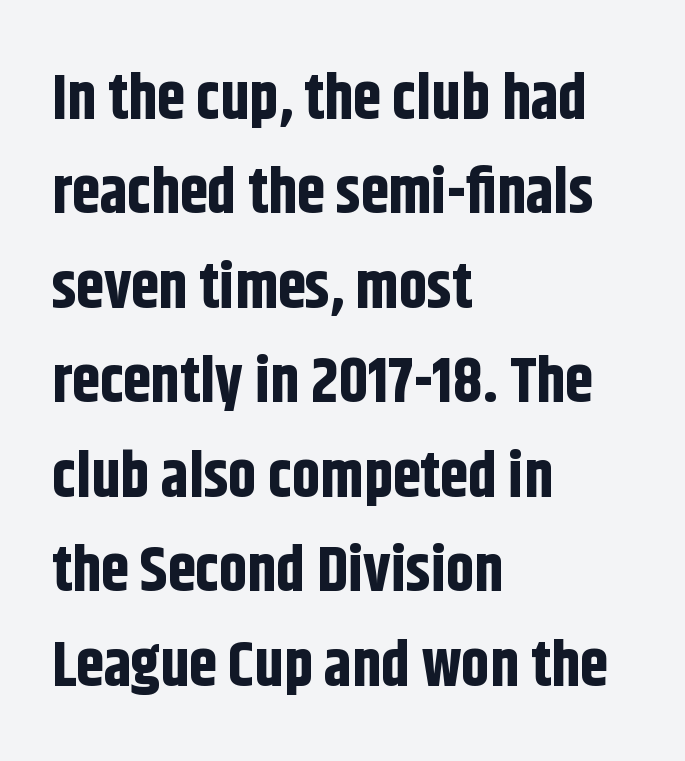
The image shows 63 px bold, condensed sans-serif type, upright; set left-aligned, normal line spacing (1.5x), normal letter spacing, not underlined; low stroke contrast and a large x-height.
